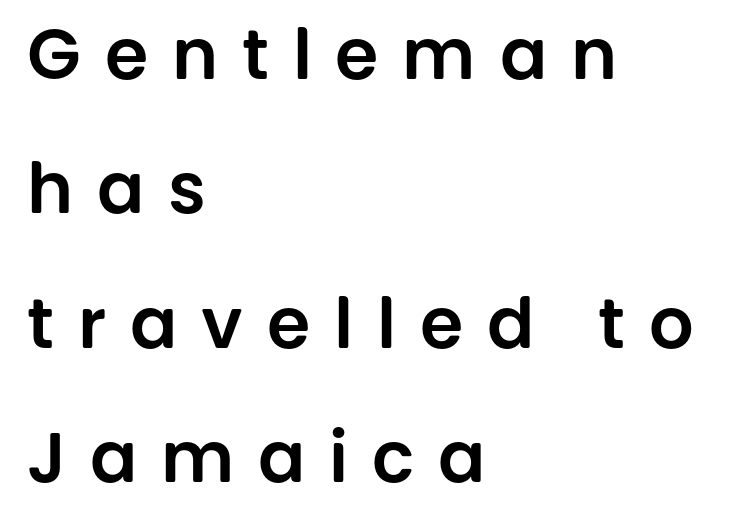
The image shows 70 px sans-serif type, upright; set left-aligned, loose line spacing (1.92x), unusually wide letter spacing (+0.34 em), not underlined; low stroke contrast and a large x-height.
